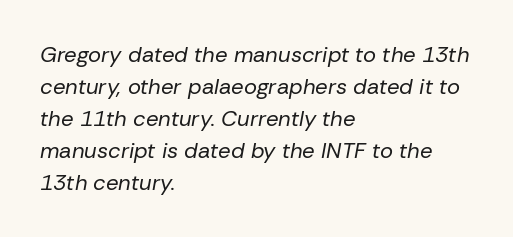
The image shows 22 px text type, italic (leaning right); set left-aligned, normal line spacing (1.45x), normal letter spacing, not underlined.
